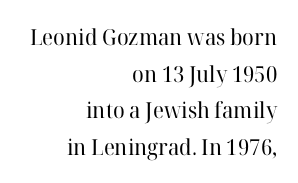
{"italic": "no", "bold": "no", "underline": "no", "align": "right", "line_spacing": "normal", "line_spacing_ratio": 1.66, "letter_spacing": "normal", "letter_spacing_em": 0.0, "glyph_px": 22}
